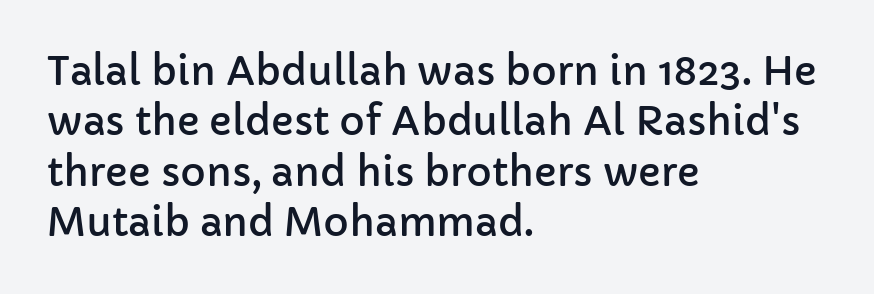
The image shows 39 px sans-serif type, upright; set left-aligned, normal line spacing (1.29x), normal letter spacing, not underlined; low stroke contrast and a medium x-height.
